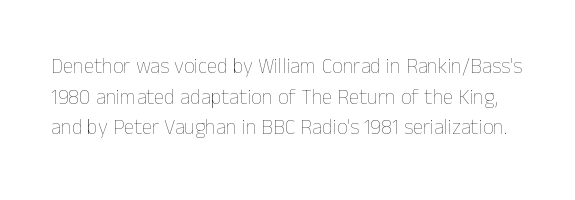
The image shows 21 px text type, upright; set normal line spacing (1.46x), normal letter spacing, not underlined.
